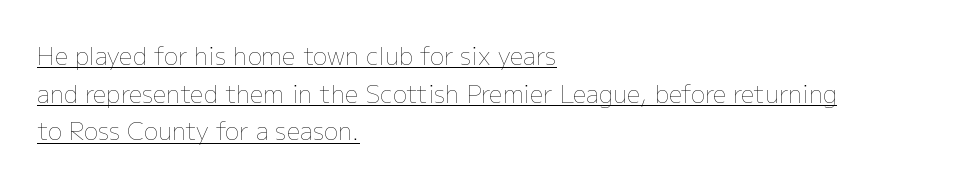
The image shows 24 px text type, upright; set left-aligned, normal line spacing (1.57x), normal letter spacing, underlined.
